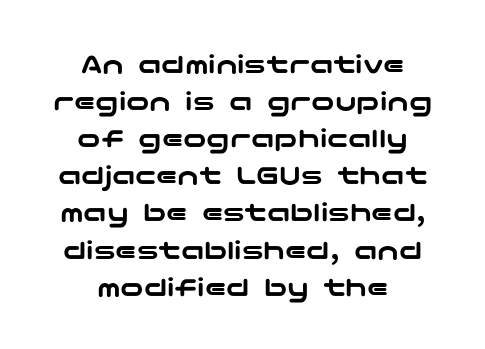
Whoever set this chose a conventional vertical rhythm. Honestly, the letter spacing is just normal — you wouldn't notice it. One-word summary of the alignment: center. Descenders hang freely into open space. Serif or sans? Sans — the stroke terminals are bare. Upright lettering throughout.
